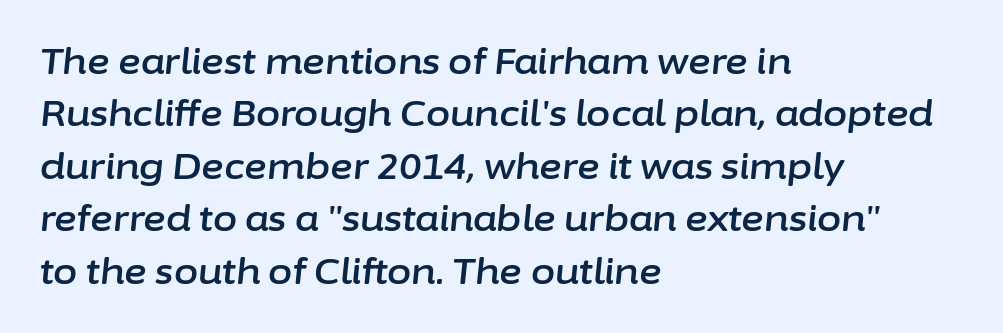
Q: Is the text italic (slanted)? A: Yes, it leans right by about 6 degrees.
Q: Is the text underlined? A: No.
Q: How is the paragraph aligned? A: Left-aligned.
Q: Is the spacing between letters normal or unusually wide? A: Normal.
Q: Is the spacing between lines tight, normal or loose? A: Normal.
Q: Width (condensed, normal, or wide)? A: Normal.
Q: Stroke contrast? A: Low.
Q: x-height? A: Medium.
Q: Monospaced? A: No.
